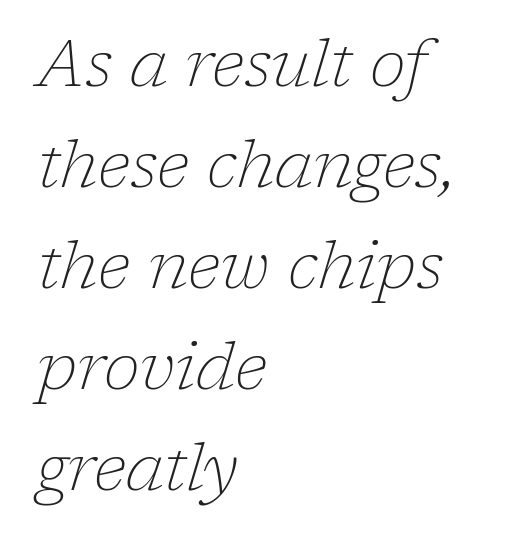
You could not count columns in this text — the font is proportionally spaced. Line spacing here is normal. The gap between lines stays unmarked. The letters carry serifs — small finishing strokes at the ends of their stems. Stroke mass is kept to a normal reading level or below.
